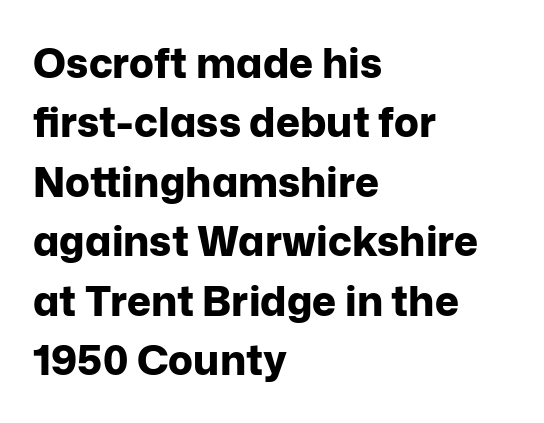
{"serif": "no", "italic": "no", "bold": "yes", "weight": "bold", "width": "normal", "stroke_contrast": "low", "x_height": "medium", "monospaced": "no", "underline": "no", "align": "left", "line_spacing": "normal", "line_spacing_ratio": 1.45, "letter_spacing": "normal", "letter_spacing_em": 0.0, "glyph_px": 41}
